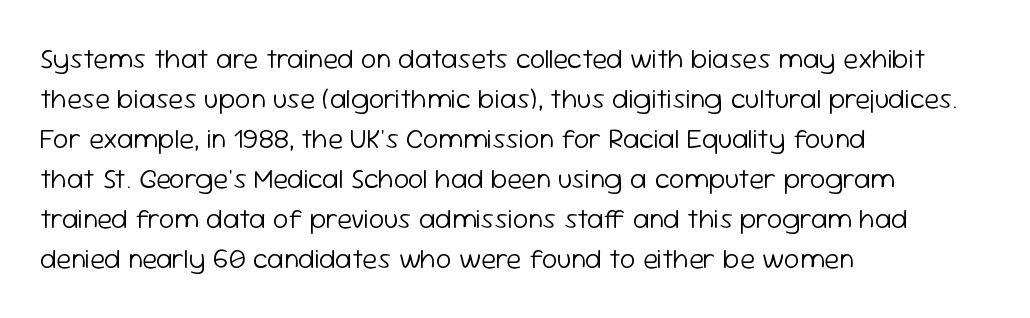
Q: Is the text bold? A: No.
Q: Is the text italic (slanted)? A: No, it is upright.
Q: Is the typeface a serif or a sans-serif typeface? A: Sans-serif.
Q: Is the text underlined? A: No.
Q: How is the paragraph aligned? A: Left-aligned.
Q: Is the spacing between letters normal or unusually wide? A: Normal.
Q: Is the spacing between lines tight, normal or loose? A: Normal.
Q: Width (condensed, normal, or wide)? A: Normal.
Q: Stroke contrast? A: Low.
Q: x-height? A: Medium.
Q: Monospaced? A: No.
